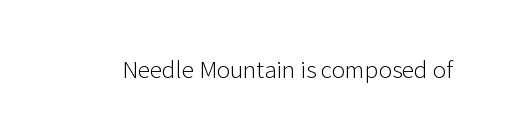
The rendering keeps characters at their native spacing. The font sits on the lighter half of the weight spectrum, regular included. Quick note: underline off. Is there any slant? The stems are plumb.
